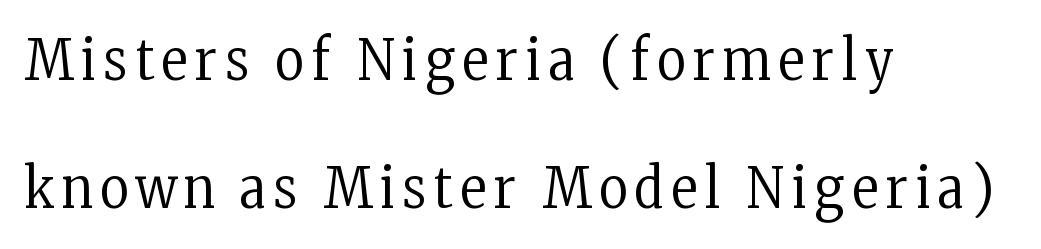
A typesetter would call this leading open, well beyond the default. If you drew a ruler down the left edge, every line would touch it. Weight: in the light-to-regular range. The space beneath each line is pristine and unruled. I'd call this a serif setting — the letters wear small feet. When letters stand straight like this, we call the style roman or upright.
